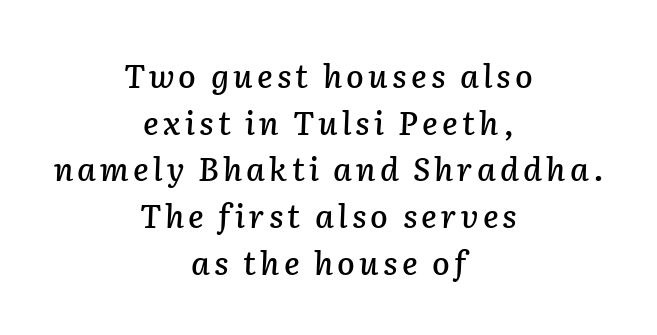
Q: Is the text italic (slanted)? A: Yes, it leans right by about 2 degrees.
Q: Is the text underlined? A: No.
Q: How is the paragraph aligned? A: Centered.
Q: Is the spacing between lines tight, normal or loose? A: Normal.
Q: Width (condensed, normal, or wide)? A: Normal.
Q: Stroke contrast? A: Low.
Q: x-height? A: Medium.
Q: Monospaced? A: No.
